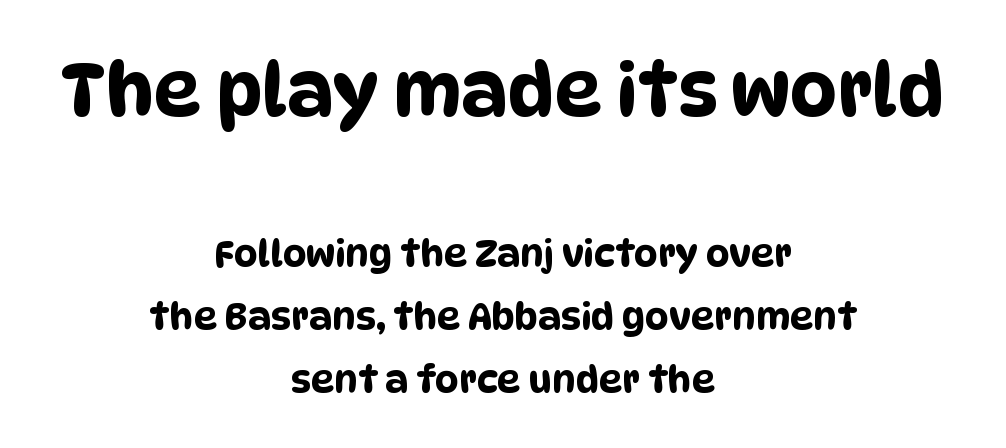
The image shows 74 px condensed sans-serif type; set centered, line spacing 1.71x, normal letter spacing, not underlined; the first (top) block is 2.0x larger; low stroke contrast and a large x-height.
